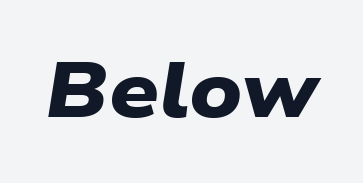
Looks like regular typesetting: each glyph gets only the width it needs. Look at the tracking — it's just the regular setting, nothing added. Pretty heavy lettering here — definitely bold. Check where the strokes stop: nothing finishes them off — pure sans. The zone under the glyphs is completely vacant.
